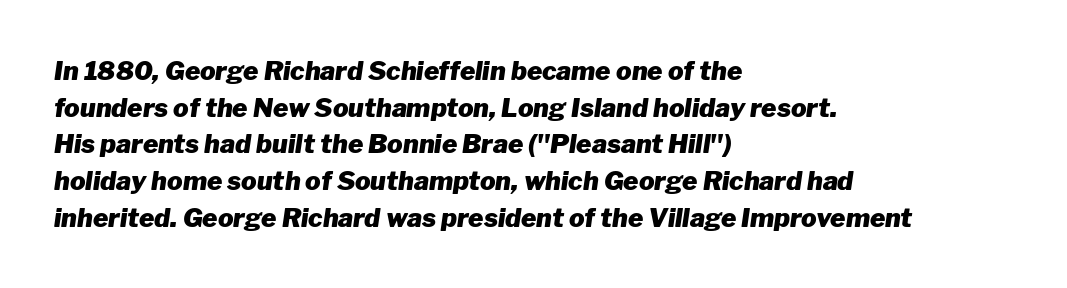
Emphasis-style slanted type is in use. Unmarked baselines from the first word to the last. Horizontal bands of white between lines are of average thickness. The lines are quadded left.
